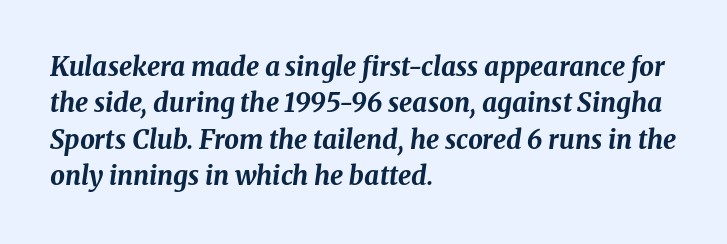
The image shows 26 px bold type, italic (leaning right); set left-aligned, normal line spacing (1.4x), normal letter spacing, not underlined.
